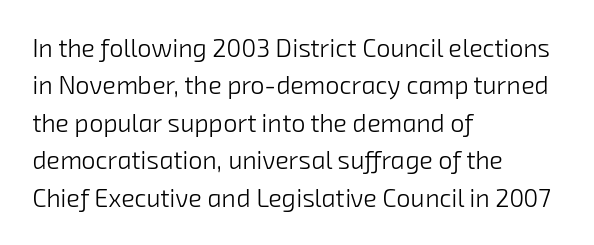
The image shows 25 px text type; set left-aligned, normal line spacing (1.5x), normal letter spacing, not underlined.
